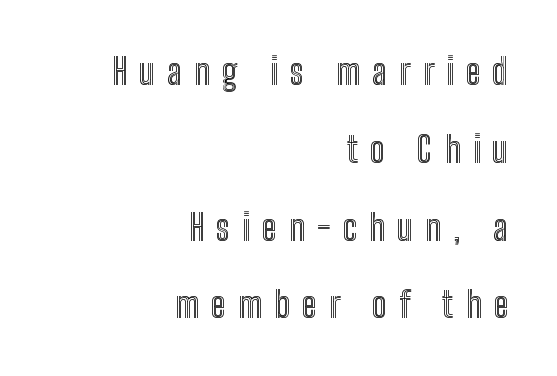
{"italic": "no", "width": "condensed", "x_height": "medium", "monospaced": "no", "underline": "no", "align": "right", "line_spacing": "loose", "line_spacing_ratio": 2.16, "letter_spacing": "wide", "letter_spacing_em": 0.34, "glyph_px": 36}
